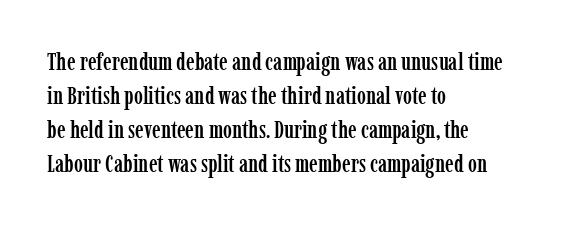
Each word holds together tightly as a unit, with standard inter-letter gaps. Horizontally, the lines are justified to the leading edge only. Check the space under the baseline: it is left empty. Leading matches the norm, producing a regular column.
